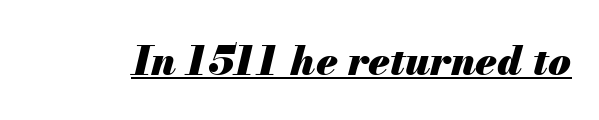
Q: Is the text bold? A: Yes.
Q: Is the text italic (slanted)? A: Yes, it leans right by about 13 degrees.
Q: Is the text underlined? A: Yes.
Q: Is the spacing between letters normal or unusually wide? A: Normal.
Q: Width (condensed, normal, or wide)? A: Normal.
Q: Stroke contrast? A: Medium.
Q: x-height? A: Small.
Q: Monospaced? A: No.
